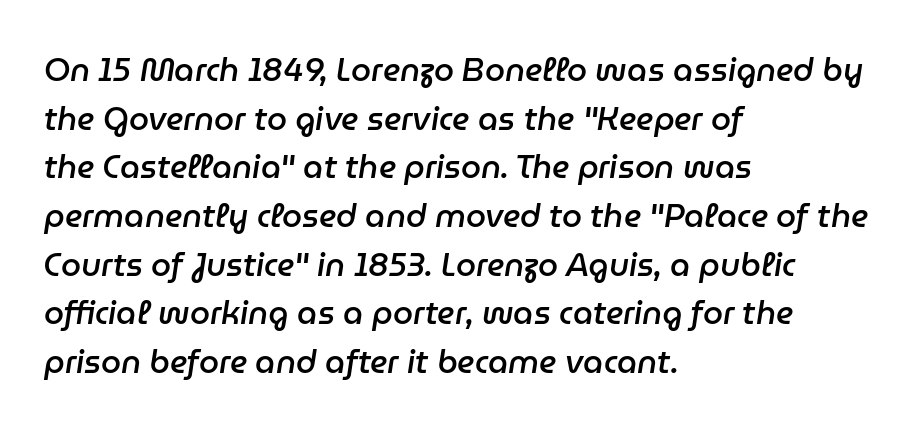
The image shows 32 px semibold type, italic (leaning right); set left-aligned, normal line spacing (1.52x), normal letter spacing, not underlined; low stroke contrast and a medium x-height.
